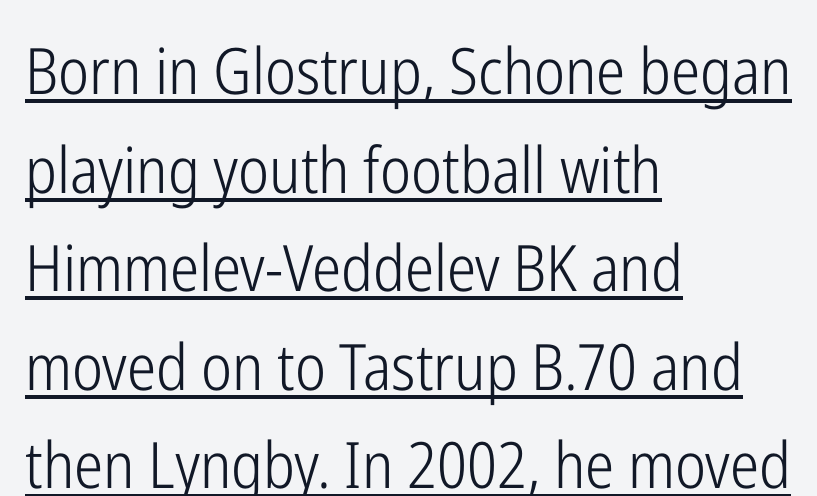
{"serif": "no", "italic": "no", "bold": "no", "weight": "light", "width": "condensed", "stroke_contrast": "low", "x_height": "medium", "monospaced": "no", "underline": "yes", "align": "left", "line_spacing": "normal", "line_spacing_ratio": 1.54, "letter_spacing": "normal", "letter_spacing_em": 0.0, "glyph_px": 64}
